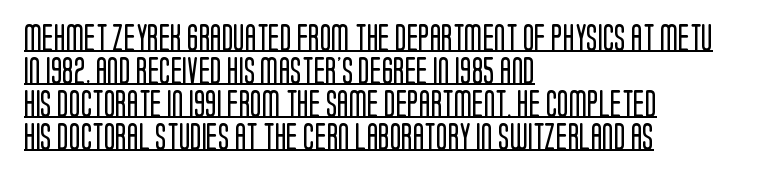
If you drew a line through each stem, it would be perfectly vertical. Spacing between characters is what you'd get straight out of the box. This reads as an unemphasized weight, regular at the heaviest. The paragraph shown leans on its left margin. The glyphs are accompanied by a horizontal stroke just below them.
